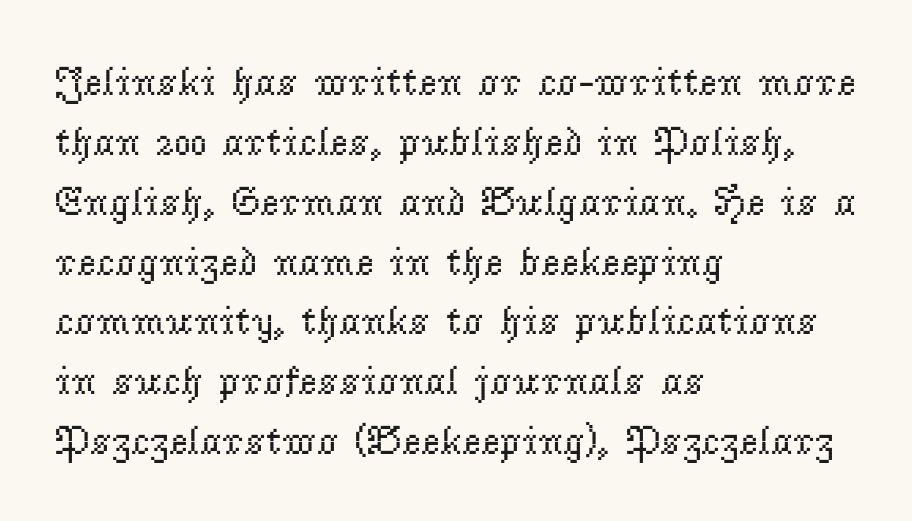
The space between consecutive lines is moderate. Classification — serif. The rendering uses natural spacing where letterforms have individual widths. No letter is thick-stroked: the sample isn't bold. The words here are not underlined. These lines were composed using upright roman letters.
